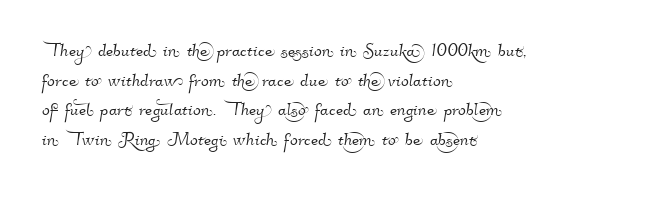
Leading matches the norm, producing a regular column. The passage is arranged the way most books set body copy — flush left. These lines keep a tight, regular rhythm from letter to letter. Underlining? Definitely not there.
